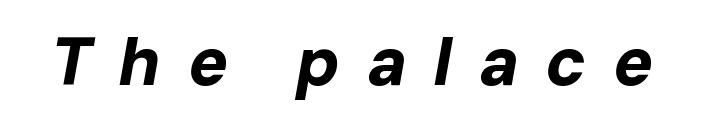
The image shows 67 px bold type, italic (leaning right); set unusually wide letter spacing (+0.39 em), not underlined; low stroke contrast and a medium x-height.
